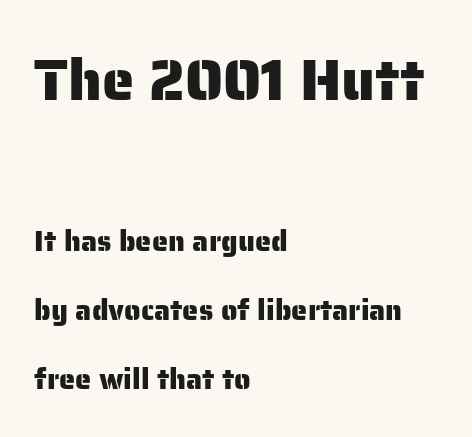
{"serif": "no", "italic": "no", "width": "normal", "stroke_contrast": "low", "x_height": "medium", "monospaced": "no", "underline": "no", "align": "left", "line_spacing": "loose", "line_spacing_ratio": 2.38, "letter_spacing": "normal", "letter_spacing_em": 0.0, "larger_block": "first", "size_ratio": 2.0, "glyph_px": 58}
